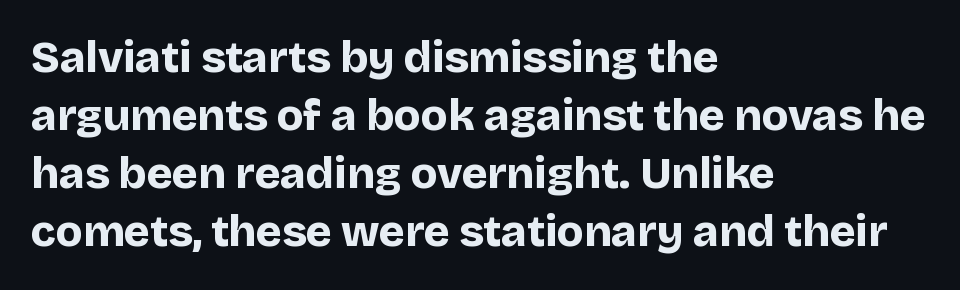
{"serif": "no", "italic": "no", "bold": "yes", "weight": "bold", "width": "normal", "stroke_contrast": "low", "x_height": "large", "monospaced": "no", "underline": "no", "align": "left", "line_spacing": "normal", "line_spacing_ratio": 1.32, "letter_spacing": "normal", "letter_spacing_em": 0.0, "glyph_px": 44}
